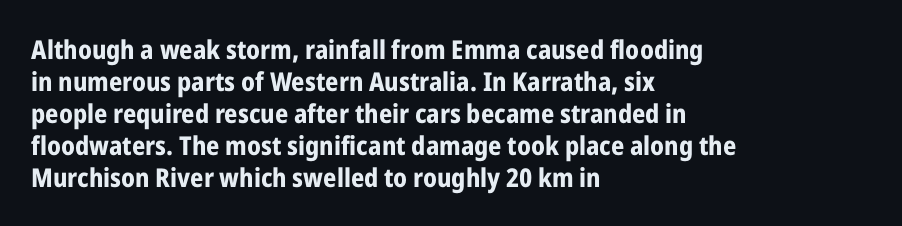
The image shows 26 px bold type, upright; set left-aligned, line spacing 1.23x, normal letter spacing, not underlined.
